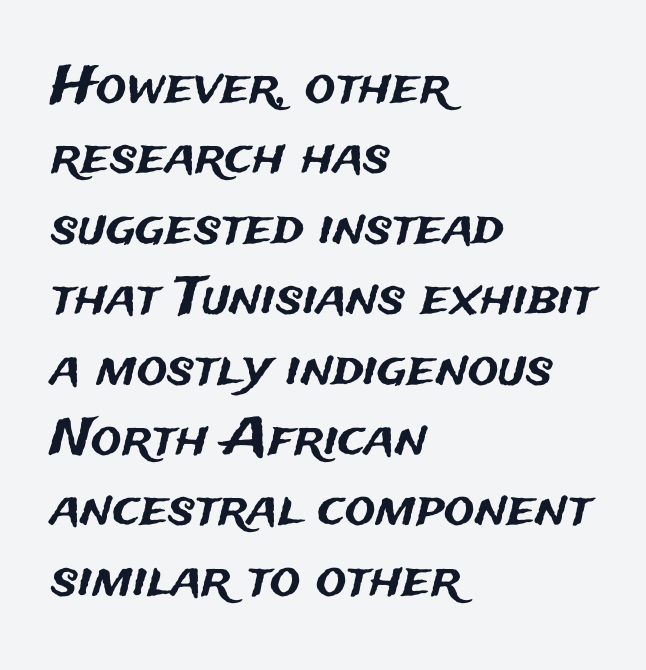
Q: Is the text italic (slanted)? A: Yes.
Q: Is the typeface a serif or a sans-serif typeface? A: Sans-serif.
Q: Is the text underlined? A: No.
Q: How is the paragraph aligned? A: Left-aligned.
Q: Is the spacing between letters normal or unusually wide? A: Normal.
Q: Is the spacing between lines tight, normal or loose? A: Normal.
Q: Width (condensed, normal, or wide)? A: Normal.
Q: Stroke contrast? A: Medium.
Q: x-height? A: Medium.
Q: Monospaced? A: No.
